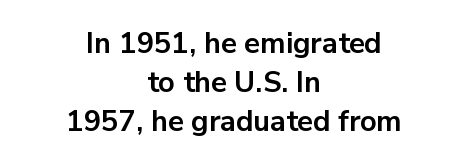
{"serif": "no", "italic": "no", "bold": "yes", "weight": "bold", "width": "normal", "stroke_contrast": "low", "x_height": "medium", "monospaced": "no", "underline": "no", "align": "center", "line_spacing": "normal", "line_spacing_ratio": 1.34, "letter_spacing": "normal", "letter_spacing_em": 0.0, "glyph_px": 29}
